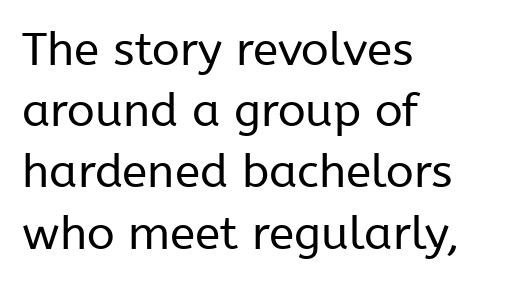
{"serif": "no", "italic": "no", "bold": "no", "weight": "regular", "width": "normal", "stroke_contrast": "low", "x_height": "medium", "monospaced": "no", "underline": "no", "align": "left", "line_spacing": "normal", "line_spacing_ratio": 1.33, "letter_spacing": "normal", "letter_spacing_em": 0.0, "glyph_px": 46}
